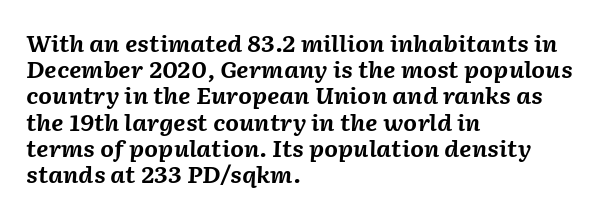
The axis of the letterforms is tilted away from vertical. Horizontally, the lines are justified to the leading edge only. The glyphs have the mass of a bold cut. This sample uses plain, unmodified letter spacing.
